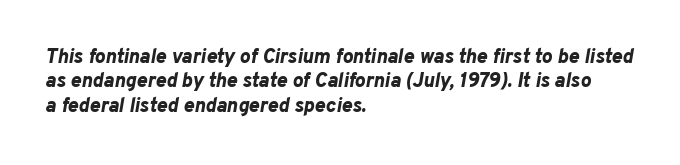
Q: Is the text bold? A: Yes.
Q: Is the text italic (slanted)? A: Yes, it leans right by about 10 degrees.
Q: Is the text underlined? A: No.
Q: How is the paragraph aligned? A: Left-aligned.
Q: Is the spacing between letters normal or unusually wide? A: Normal.
